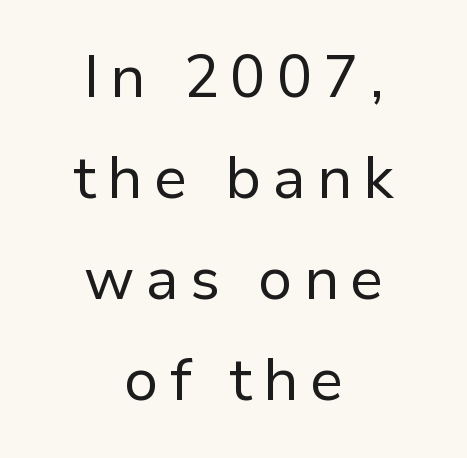
{"serif": "no", "italic": "no", "bold": "no", "weight": "regular", "width": "normal", "stroke_contrast": "low", "x_height": "medium", "monospaced": "no", "underline": "no", "align": "center", "line_spacing_ratio": 1.71, "glyph_px": 59}
